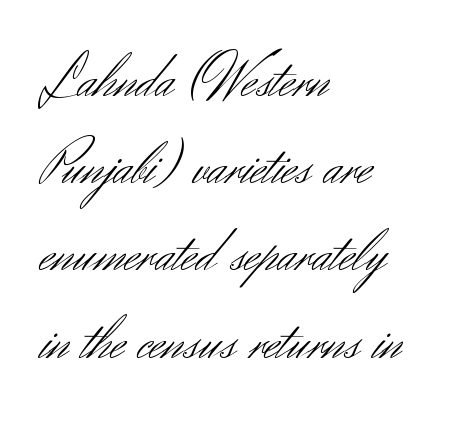
{"serif": "no", "bold": "no", "weight": "light", "width": "normal", "stroke_contrast": "medium", "x_height": "small", "monospaced": "no", "underline": "no", "align": "left", "line_spacing": "normal", "line_spacing_ratio": 1.43, "letter_spacing": "normal", "letter_spacing_em": 0.0, "glyph_px": 61}
